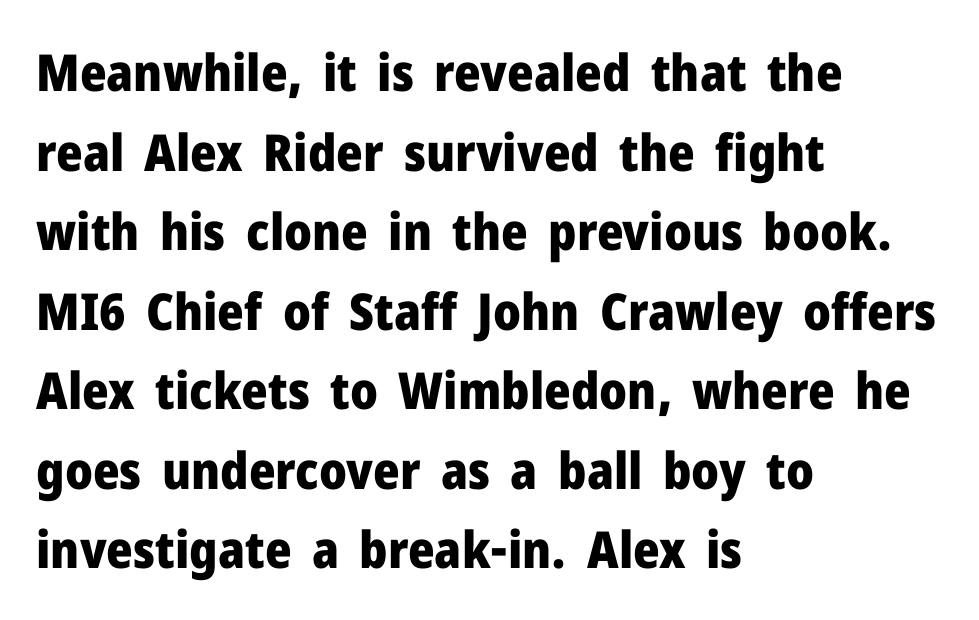
{"serif": "no", "italic": "no", "bold": "yes", "weight": "heavy", "width": "normal", "stroke_contrast": "low", "x_height": "medium", "monospaced": "no", "underline": "no", "align": "left", "line_spacing": "normal", "line_spacing_ratio": 1.56, "letter_spacing": "normal", "letter_spacing_em": 0.0, "glyph_px": 51}
